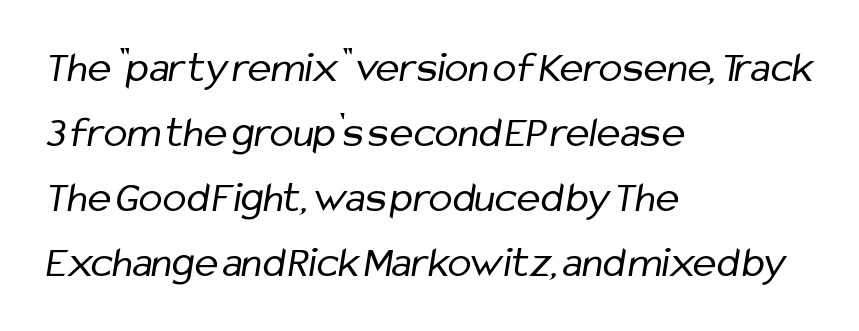
{"serif": "no", "bold": "no", "weight": "regular", "width": "condensed", "stroke_contrast": "low", "x_height": "medium", "monospaced": "no", "underline": "no", "align": "left", "line_spacing": "normal", "line_spacing_ratio": 1.48, "letter_spacing": "normal", "letter_spacing_em": 0.0, "glyph_px": 44}
